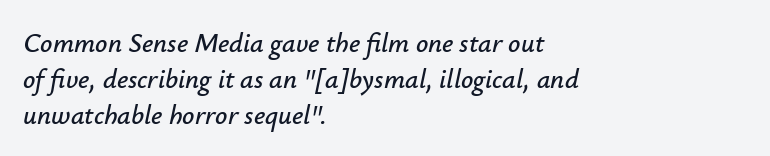
The image shows 27 px text type, italic (leaning right); set left-aligned, normal line spacing (1.34x), normal letter spacing, not underlined.
